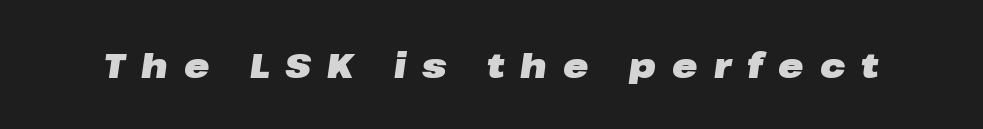
What weight is shown? A full bold with thick strokes. The baseline area is clear. You could only call the tracking loose — the letters float apart. The passage shown leans; its letterforms are oblique. Spacing verdict: proportional, widths tailored to each character.
